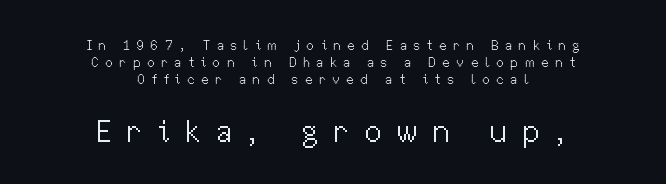
Character size in the trailing block exceeds that of the leading block. Bold? No — there's no thickening of the strokes. Only glyphs here, with clear space below each row. Every character sits straight up, as roman type does.
